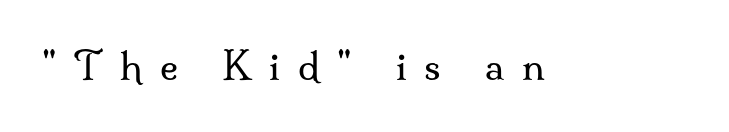
{"serif": "yes", "italic": "no", "bold": "no", "weight": "regular", "width": "normal", "stroke_contrast": "medium", "x_height": "small", "monospaced": "no", "underline": "no", "letter_spacing": "wide", "letter_spacing_em": 0.46, "glyph_px": 38}
